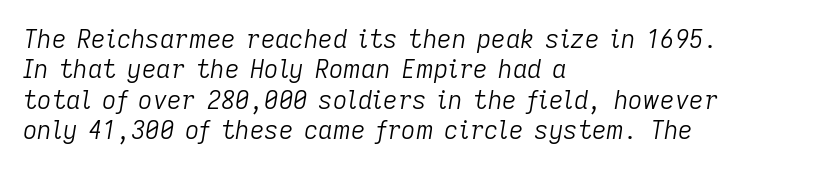
{"italic": "yes", "lean": "right", "slant_degrees": 9, "bold": "no", "underline": "no", "align": "left", "line_spacing_ratio": 1.22, "letter_spacing": "normal", "letter_spacing_em": 0.0, "glyph_px": 25}
